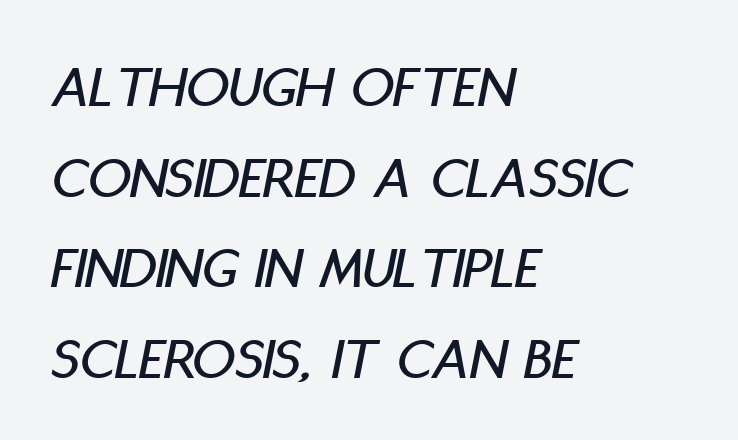
The image shows 60 px condensed type, italic (leaning right); set left-aligned, normal line spacing (1.51x), normal letter spacing, not underlined; low stroke contrast and a large x-height.
